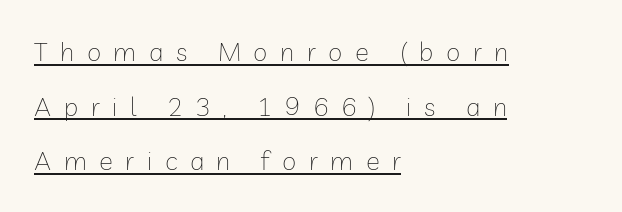
Q: Is the text bold? A: No.
Q: Is the text italic (slanted)? A: No, it is upright.
Q: Is the text underlined? A: Yes.
Q: How is the paragraph aligned? A: Left-aligned.
Q: Is the spacing between letters normal or unusually wide? A: Unusually wide.
Q: Is the spacing between lines tight, normal or loose? A: Loose.
